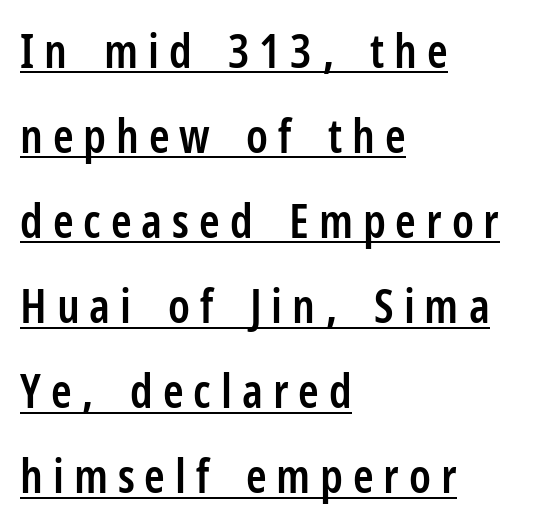
The lettering holds an erect, upright posture throughout. A fair bit of extra ink — the face is semibold, not bold. The typesetter has applied underlining to the passage shown. Is this a fixed-width face? No — the glyphs have proportional, varying widths.
